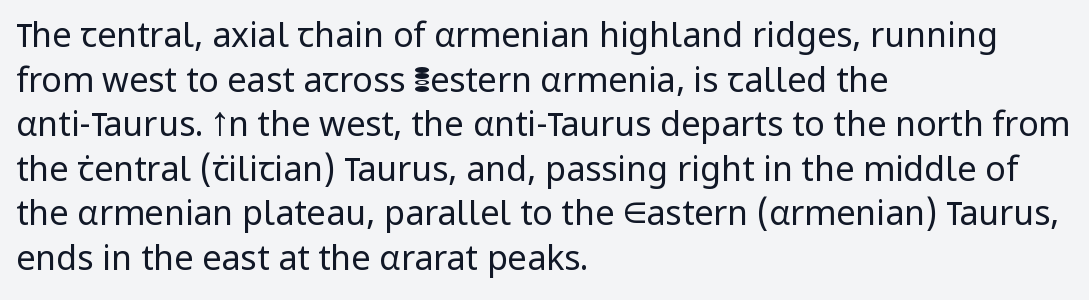
The image shows 34 px regular-weight sans-serif type, upright; set left-aligned, normal line spacing (1.31x), normal letter spacing, not underlined; low stroke contrast and a medium x-height.
